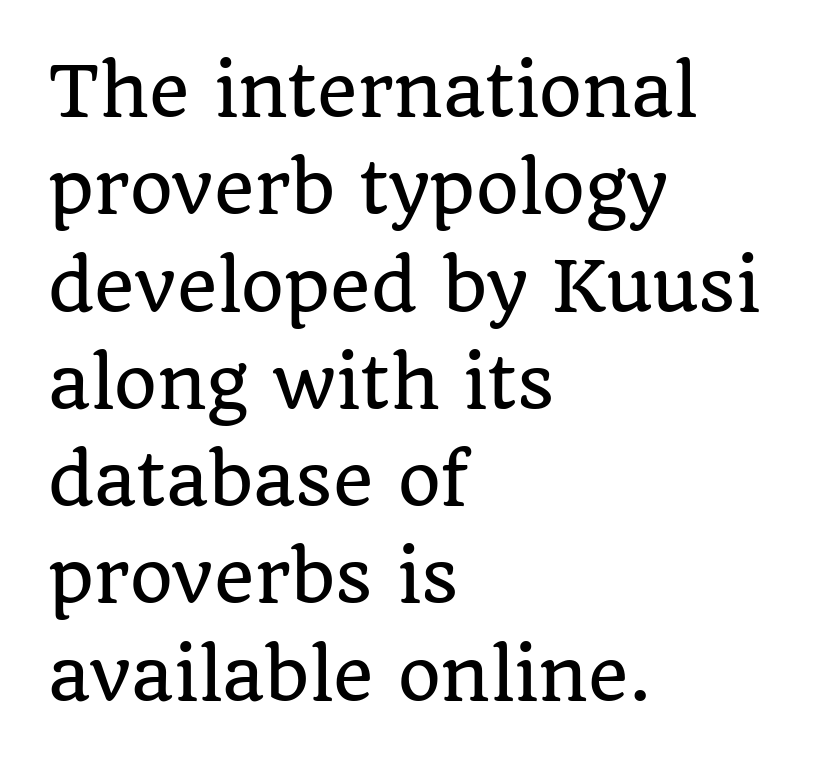
Q: Is the text italic (slanted)? A: No, it is upright.
Q: Is the typeface a serif or a sans-serif typeface? A: Serif.
Q: Is the text underlined? A: No.
Q: How is the paragraph aligned? A: Left-aligned.
Q: Is the spacing between letters normal or unusually wide? A: Normal.
Q: Is the spacing between lines tight, normal or loose? A: Normal.
Q: Width (condensed, normal, or wide)? A: Normal.
Q: Stroke contrast? A: Low.
Q: x-height? A: Large.
Q: Monospaced? A: No.
